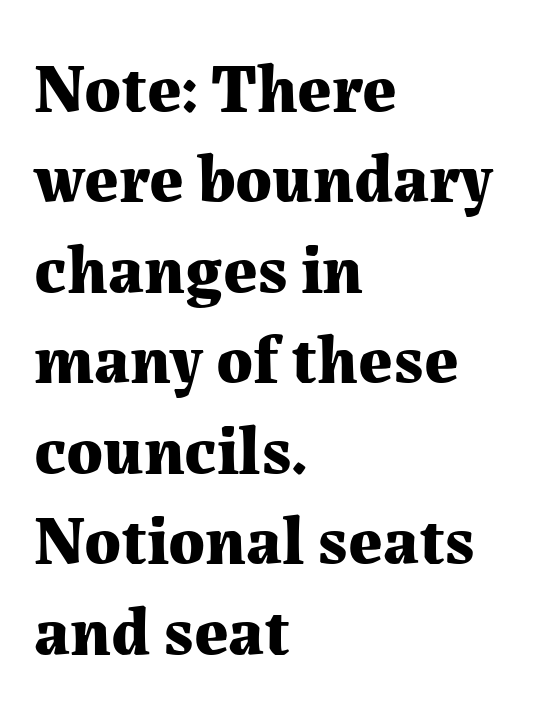
Q: Is the text bold? A: Yes.
Q: Is the text italic (slanted)? A: No, it is upright.
Q: Is the typeface a serif or a sans-serif typeface? A: Serif.
Q: Is the text underlined? A: No.
Q: How is the paragraph aligned? A: Left-aligned.
Q: Is the spacing between letters normal or unusually wide? A: Normal.
Q: Is the spacing between lines tight, normal or loose? A: Normal.
Q: Width (condensed, normal, or wide)? A: Normal.
Q: Stroke contrast? A: Medium.
Q: x-height? A: Medium.
Q: Monospaced? A: No.
